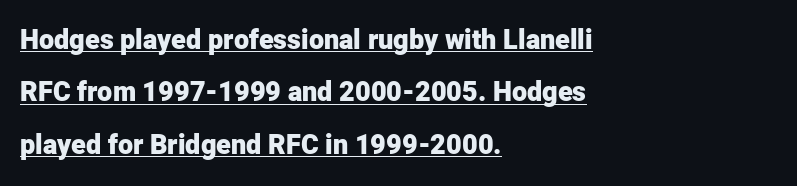
The image shows 27 px bold type, upright; set left-aligned, loose line spacing (1.94x), normal letter spacing, underlined.
